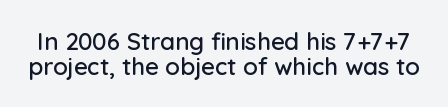
{"italic": "no", "underline": "no", "line_spacing": "tight", "line_spacing_ratio": 1.04, "letter_spacing": "normal", "letter_spacing_em": 0.0, "glyph_px": 24}
